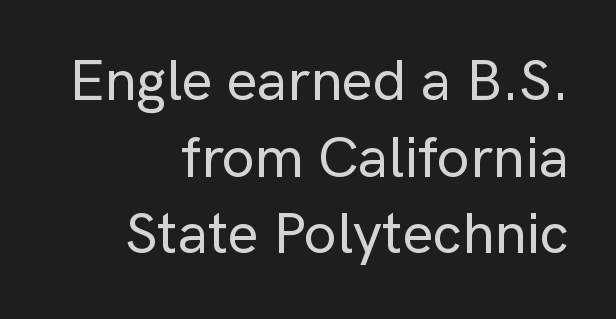
The image shows 58 px sans-serif type, upright; set right-aligned, normal line spacing (1.32x), normal letter spacing, not underlined; low stroke contrast and a medium x-height.
